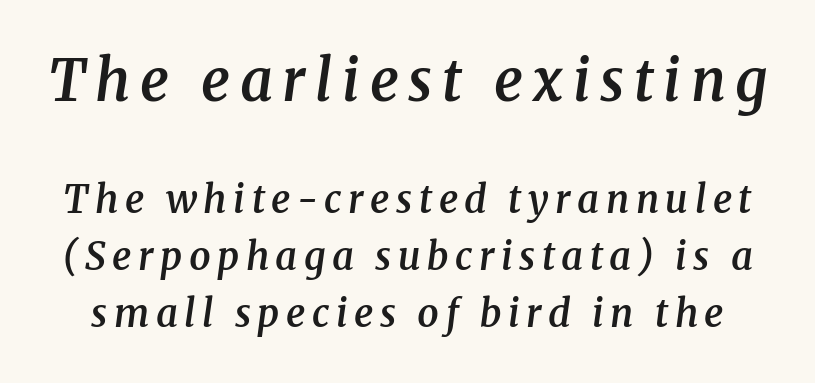
{"serif": "yes", "italic": "yes", "lean": "right", "slant_degrees": 8, "bold": "semi", "weight": "semibold", "width": "normal", "stroke_contrast": "medium", "x_height": "medium", "monospaced": "no", "underline": "no", "line_spacing": "normal", "line_spacing_ratio": 1.5, "larger_block": "first", "size_ratio": 1.5, "glyph_px": 57}
